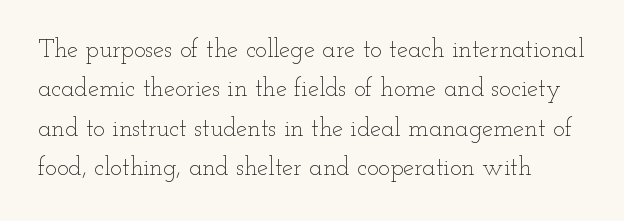
{"italic": "no", "bold": "no", "underline": "no", "align": "left", "line_spacing": "normal", "line_spacing_ratio": 1.58, "letter_spacing": "normal", "letter_spacing_em": 0.0, "glyph_px": 25}
